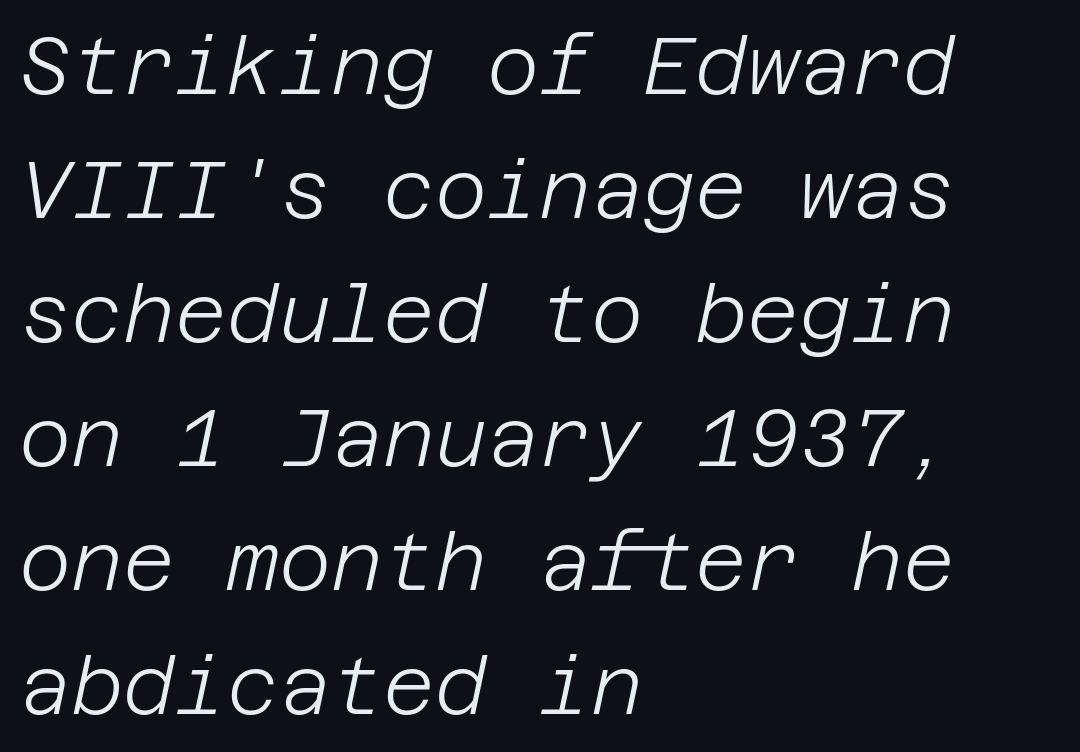
Q: Is the text bold? A: No.
Q: Is the text italic (slanted)? A: Yes, it leans right by about 12 degrees.
Q: Is the text underlined? A: No.
Q: How is the paragraph aligned? A: Left-aligned.
Q: Is the spacing between letters normal or unusually wide? A: Normal.
Q: Is the spacing between lines tight, normal or loose? A: Normal.
Q: Width (condensed, normal, or wide)? A: Normal.
Q: Stroke contrast? A: Low.
Q: x-height? A: Large.
